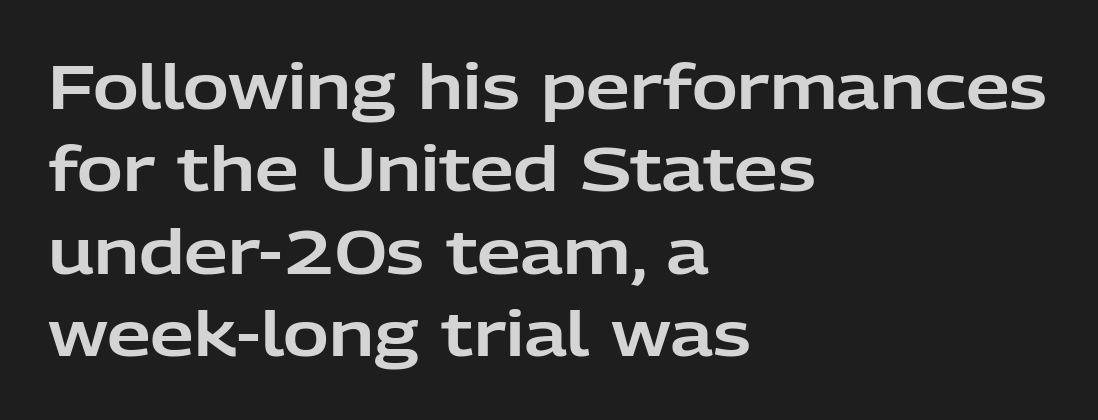
Q: Is the text italic (slanted)? A: No, it is upright.
Q: Is the typeface a serif or a sans-serif typeface? A: Sans-serif.
Q: Is the text underlined? A: No.
Q: How is the paragraph aligned? A: Left-aligned.
Q: Is the spacing between letters normal or unusually wide? A: Normal.
Q: Is the spacing between lines tight, normal or loose? A: Normal.
Q: Width (condensed, normal, or wide)? A: Normal.
Q: Stroke contrast? A: Low.
Q: x-height? A: Medium.
Q: Monospaced? A: No.
